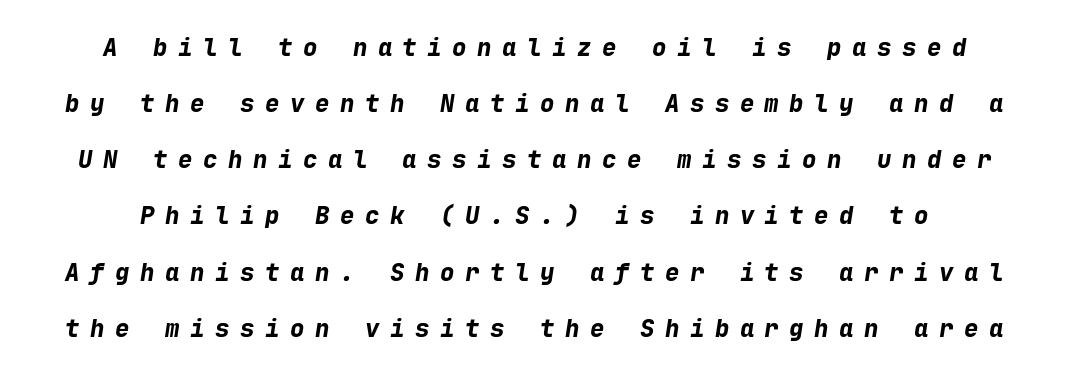
{"italic": "yes", "lean": "right", "slant_degrees": 9, "bold": "yes", "underline": "no", "line_spacing": "loose", "line_spacing_ratio": 2.34, "letter_spacing": "wide", "letter_spacing_em": 0.44, "glyph_px": 24}
